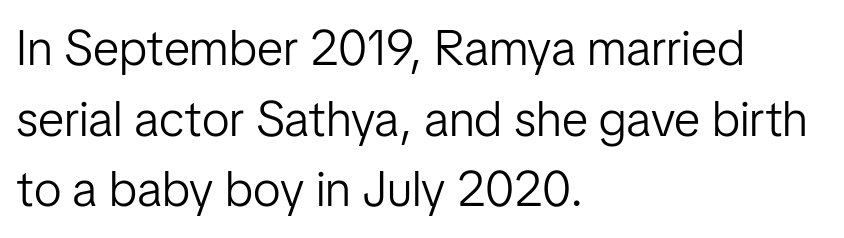
The image shows 49 px light sans-serif type, upright; set left-aligned, normal line spacing (1.44x), normal letter spacing, not underlined; low stroke contrast and a medium x-height.
